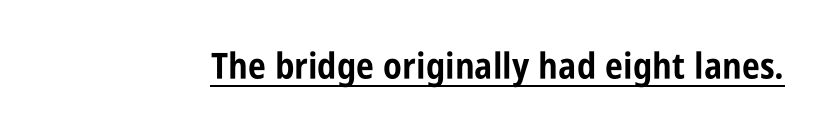
Q: Is the text bold? A: Yes.
Q: Is the text italic (slanted)? A: No, it is upright.
Q: Is the typeface a serif or a sans-serif typeface? A: Sans-serif.
Q: Is the text underlined? A: Yes.
Q: Is the spacing between letters normal or unusually wide? A: Normal.
Q: Width (condensed, normal, or wide)? A: Condensed.
Q: Stroke contrast? A: Low.
Q: x-height? A: Large.
Q: Monospaced? A: No.
